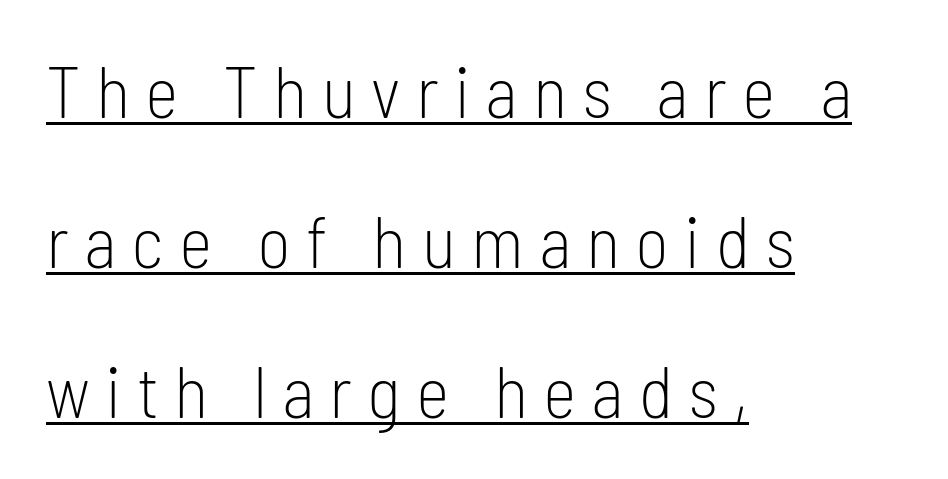
Q: Is the text bold? A: No.
Q: Is the text italic (slanted)? A: No, it is upright.
Q: Is the typeface a serif or a sans-serif typeface? A: Sans-serif.
Q: Is the text underlined? A: Yes.
Q: How is the paragraph aligned? A: Left-aligned.
Q: Is the spacing between letters normal or unusually wide? A: Unusually wide.
Q: Is the spacing between lines tight, normal or loose? A: Loose.
Q: Width (condensed, normal, or wide)? A: Condensed.
Q: Stroke contrast? A: Low.
Q: x-height? A: Medium.
Q: Monospaced? A: No.
